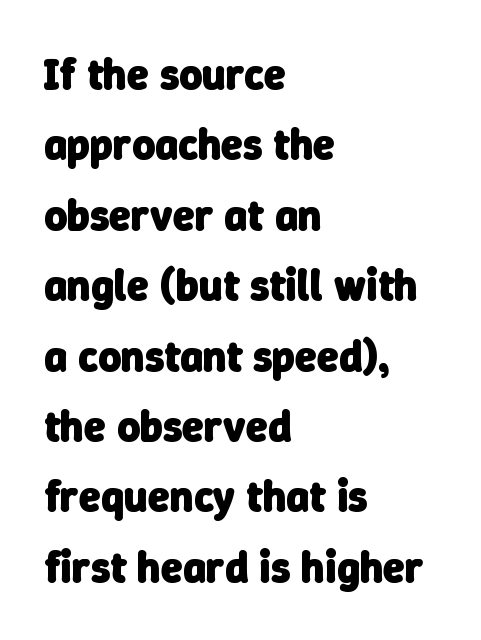
The image shows 44 px heavy sans-serif type; set left-aligned, normal line spacing (1.6x), normal letter spacing, not underlined; low stroke contrast and a medium x-height.
